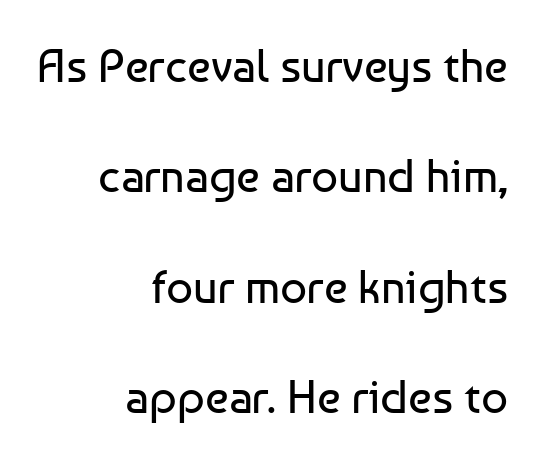
Q: Is the text bold? A: No.
Q: Is the text italic (slanted)? A: No, it is upright.
Q: Is the typeface a serif or a sans-serif typeface? A: Sans-serif.
Q: Is the text underlined? A: No.
Q: How is the paragraph aligned? A: Right-aligned.
Q: Is the spacing between letters normal or unusually wide? A: Normal.
Q: Is the spacing between lines tight, normal or loose? A: Loose.
Q: Width (condensed, normal, or wide)? A: Normal.
Q: Stroke contrast? A: Low.
Q: x-height? A: Medium.
Q: Monospaced? A: No.
